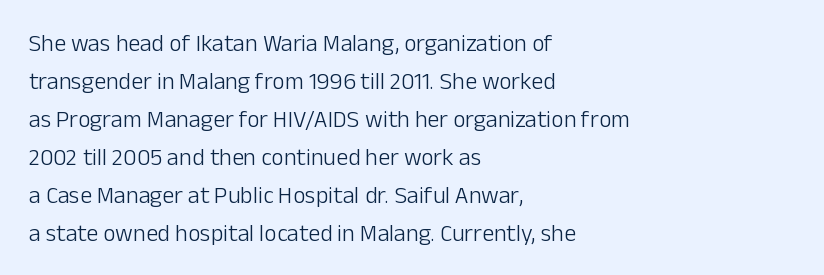
Q: Is the text bold? A: No.
Q: Is the text italic (slanted)? A: No, it is upright.
Q: Is the text underlined? A: No.
Q: How is the paragraph aligned? A: Left-aligned.
Q: Is the spacing between letters normal or unusually wide? A: Normal.
Q: Is the spacing between lines tight, normal or loose? A: Normal.
